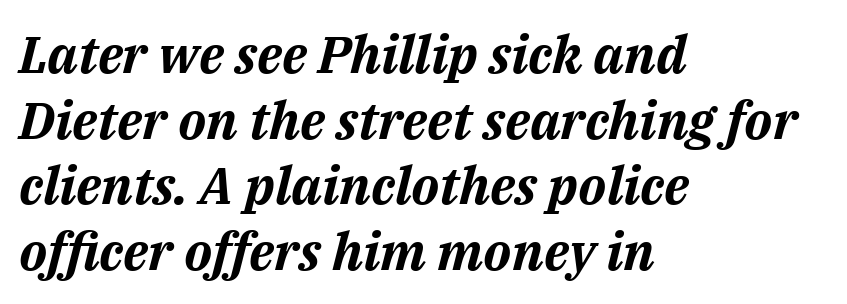
Nobody drew a line under any word here. The rendering uses a moderate line-height, typical for paragraphs. Layout note: lines flush left. Look at the tracking — it's just the regular setting, nothing added. Every character sits at an angle, as italics do.
